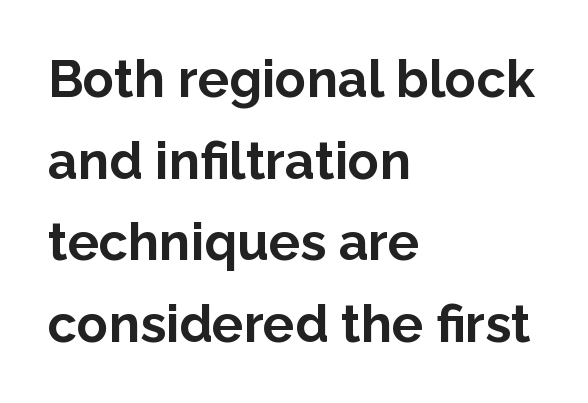
Q: Is the text bold? A: Yes.
Q: Is the text italic (slanted)? A: No, it is upright.
Q: Is the typeface a serif or a sans-serif typeface? A: Sans-serif.
Q: Is the text underlined? A: No.
Q: How is the paragraph aligned? A: Left-aligned.
Q: Is the spacing between letters normal or unusually wide? A: Normal.
Q: Is the spacing between lines tight, normal or loose? A: Normal.
Q: Width (condensed, normal, or wide)? A: Normal.
Q: Stroke contrast? A: Low.
Q: x-height? A: Medium.
Q: Monospaced? A: No.
